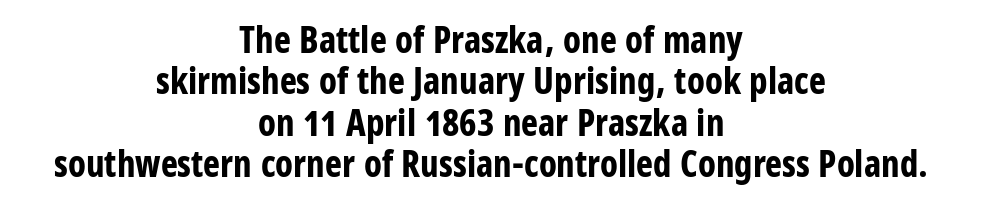
{"serif": "no", "italic": "no", "bold": "yes", "weight": "bold", "width": "condensed", "stroke_contrast": "low", "x_height": "large", "monospaced": "no", "underline": "no", "align": "center", "line_spacing": "tight", "line_spacing_ratio": 1.15, "letter_spacing": "normal", "letter_spacing_em": 0.0, "glyph_px": 36}
